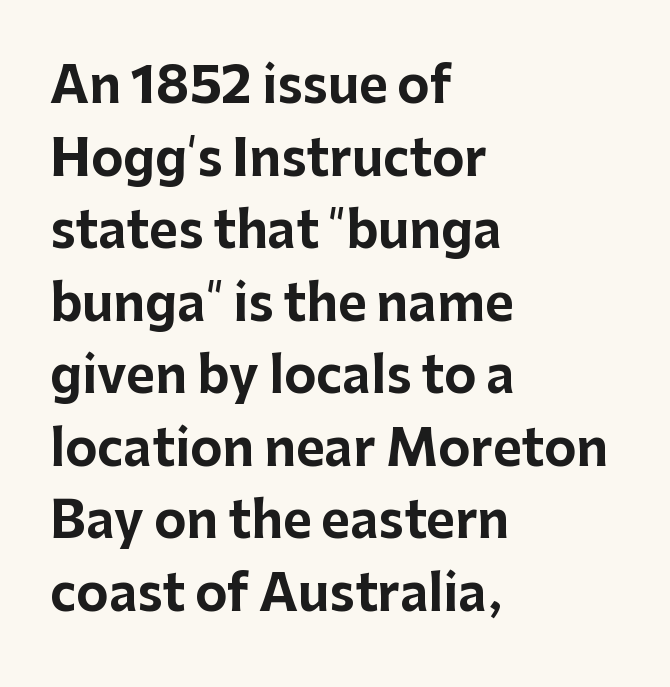
{"serif": "no", "italic": "no", "bold": "yes", "weight": "bold", "width": "normal", "stroke_contrast": "low", "x_height": "medium", "monospaced": "no", "underline": "no", "align": "left", "line_spacing": "normal", "line_spacing_ratio": 1.48, "letter_spacing": "normal", "letter_spacing_em": 0.0, "glyph_px": 49}
